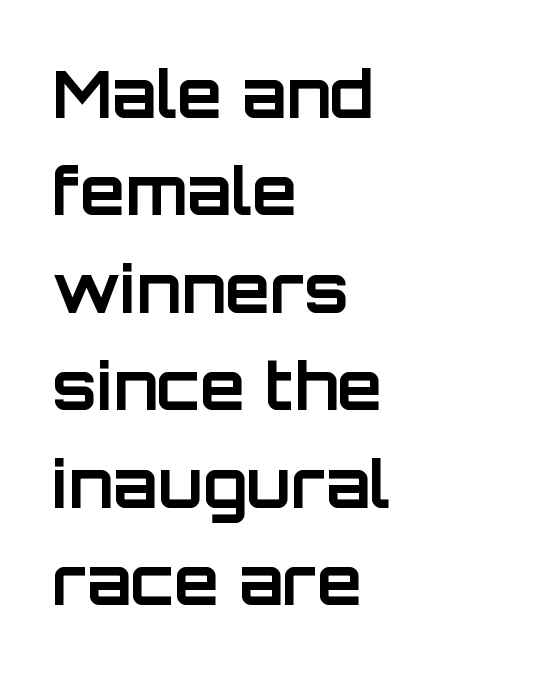
{"serif": "no", "italic": "no", "bold": "yes", "weight": "bold", "width": "normal", "stroke_contrast": "low", "x_height": "large", "monospaced": "no", "underline": "no", "align": "left", "line_spacing": "normal", "line_spacing_ratio": 1.5, "letter_spacing": "normal", "letter_spacing_em": 0.0, "glyph_px": 65}
